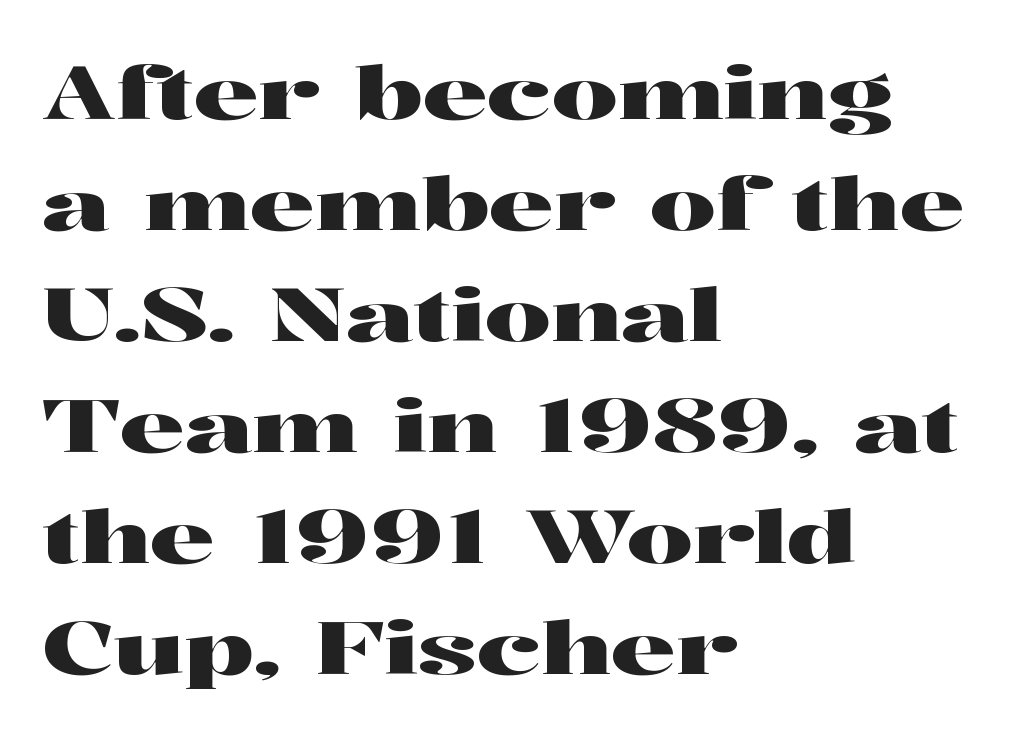
The rendering shows small feet on the letterforms — a serif design. These lines are rendered in a variable-pitch font. The passage shown has conventional tracking throughout. Quick note: interline space is typical.
